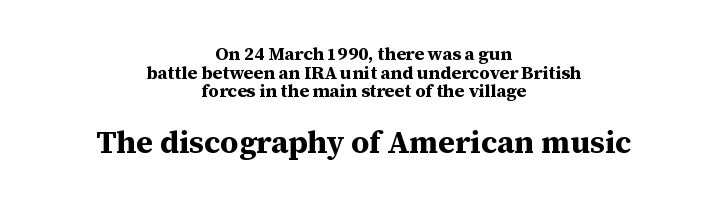
Posture: upright roman. The rendering uses natural spacing where letterforms have individual widths. Check where the strokes stop: tiny serifs finish them off. The rendering positions every line midway between the sides. In this sample the second text group is rendered at the bigger scale.
